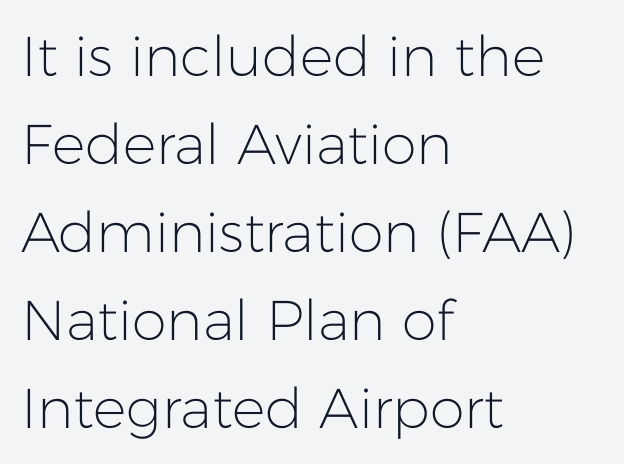
The image shows 56 px light sans-serif type, upright; set left-aligned, normal line spacing (1.57x), normal letter spacing, not underlined; low stroke contrast and a medium x-height.
